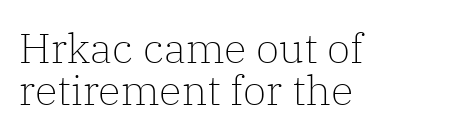
The paragraph has a hard left edge and a soft right edge. Unlike italic type, these characters show no tilt at all. The passage shown has conventional tracking throughout. A serif font was chosen for this passage. Character widths vary here, with narrow letters taking less room than wide ones. Glance below the letters and you will spot only blank space.
